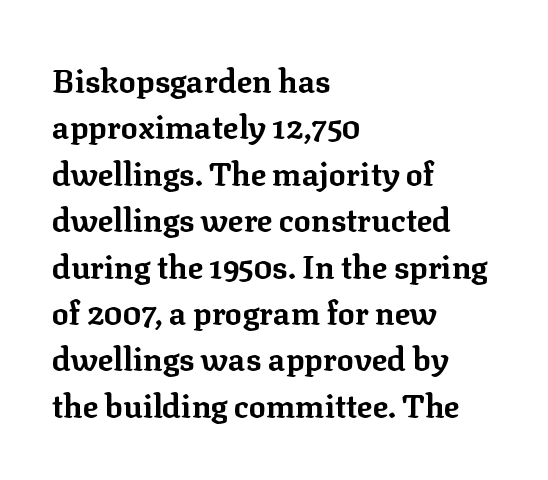
The image shows 32 px bold serif type, upright; set left-aligned, normal line spacing (1.45x), normal letter spacing, not underlined; low stroke contrast and a medium x-height.
